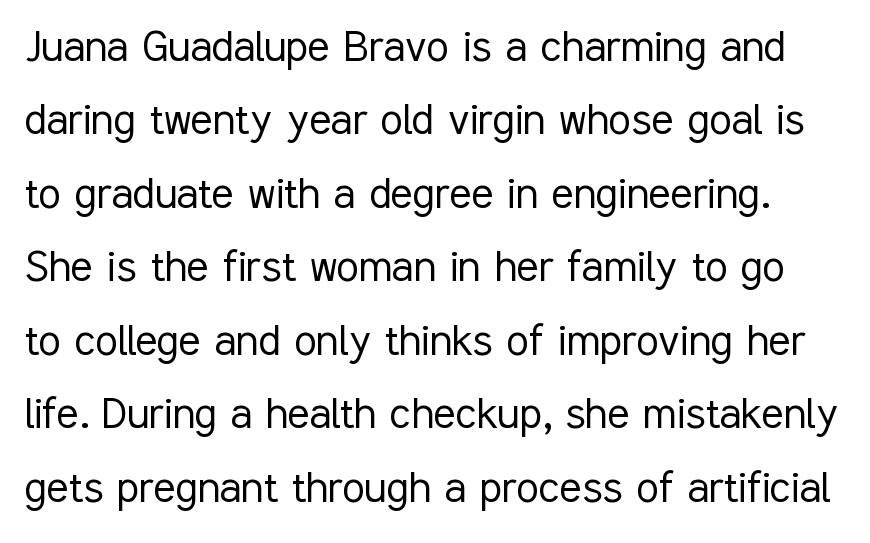
{"serif": "no", "italic": "no", "bold": "no", "weight": "light", "width": "condensed", "stroke_contrast": "low", "x_height": "medium", "monospaced": "no", "underline": "no", "line_spacing": "normal", "line_spacing_ratio": 1.44, "letter_spacing": "normal", "letter_spacing_em": 0.0, "glyph_px": 51}
